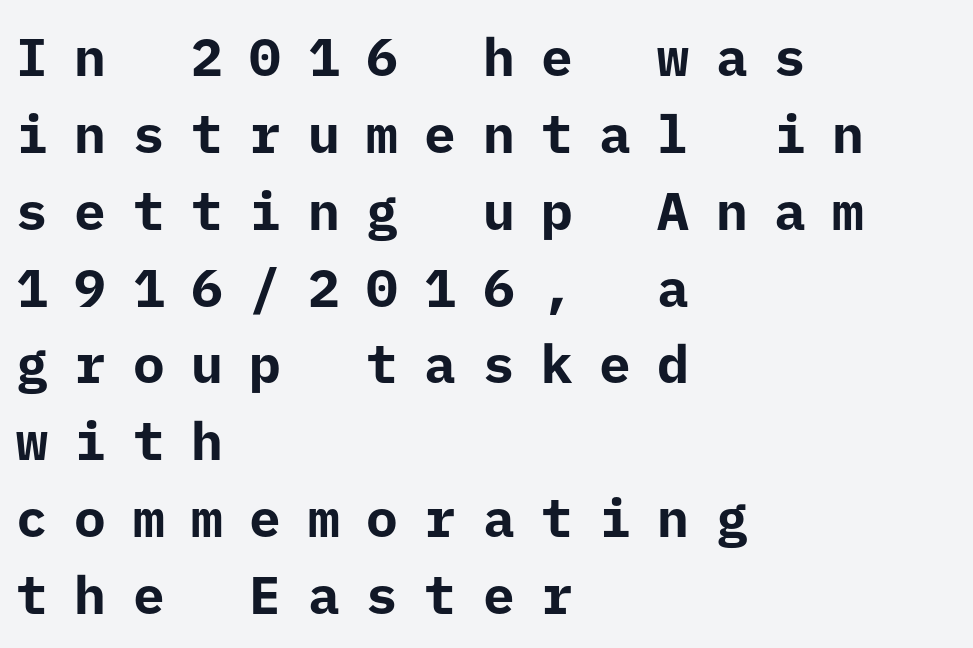
{"serif": "no", "italic": "no", "bold": "yes", "weight": "bold", "width": "normal", "stroke_contrast": "low", "x_height": "medium", "underline": "no", "align": "left", "line_spacing": "normal", "line_spacing_ratio": 1.45, "letter_spacing": "wide", "letter_spacing_em": 0.5, "glyph_px": 53}
